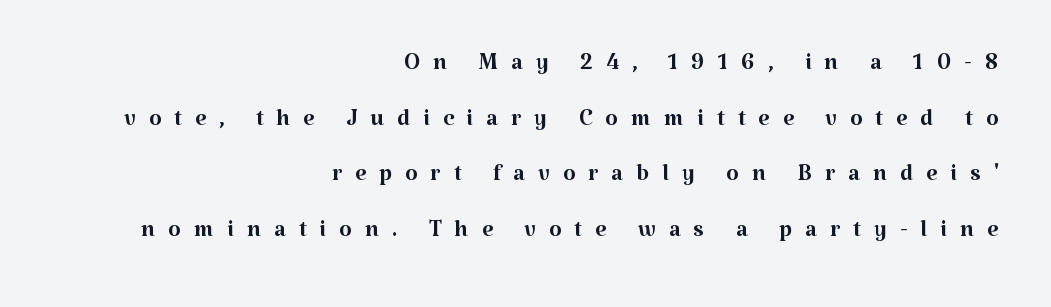
The image shows 32 px regular-weight serif type, upright; set right-aligned, line spacing 1.74x, unusually wide letter spacing (+0.41 em), not underlined; medium stroke contrast and a medium x-height.
